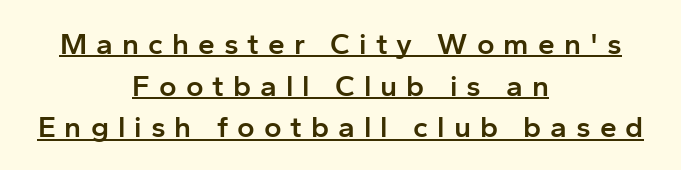
Q: Is the text bold? A: Semi-bold.
Q: Is the text italic (slanted)? A: No, it is upright.
Q: Is the typeface a serif or a sans-serif typeface? A: Sans-serif.
Q: Is the text underlined? A: Yes.
Q: How is the paragraph aligned? A: Centered.
Q: Is the spacing between letters normal or unusually wide? A: Unusually wide.
Q: Is the spacing between lines tight, normal or loose? A: Normal.
Q: Width (condensed, normal, or wide)? A: Normal.
Q: Stroke contrast? A: Low.
Q: x-height? A: Medium.
Q: Monospaced? A: No.
